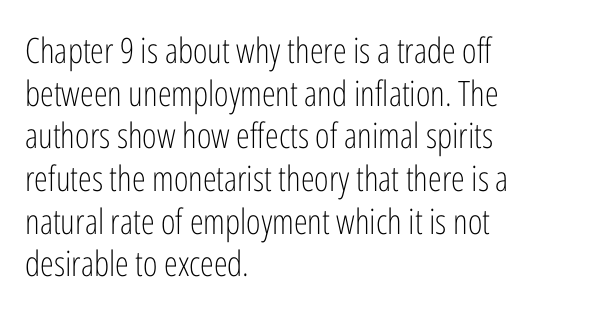
The letters look calm and open, with moderate or lighter stems. The string is rendered with underlining switched off. The lines are quadded left. Inter-character spacing is left at the font's built-in metrics. Rendered with straight, roman letterforms. Examine the stroke ends and you'll find no serifs.
